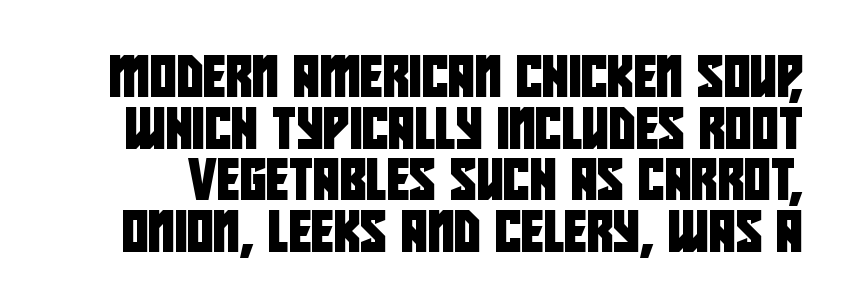
Q: Is the typeface a serif or a sans-serif typeface? A: Sans-serif.
Q: Is the text underlined? A: No.
Q: Is the spacing between letters normal or unusually wide? A: Normal.
Q: Is the spacing between lines tight, normal or loose? A: Normal.
Q: Width (condensed, normal, or wide)? A: Condensed.
Q: Stroke contrast? A: Low.
Q: x-height? A: Large.
Q: Monospaced? A: No.
